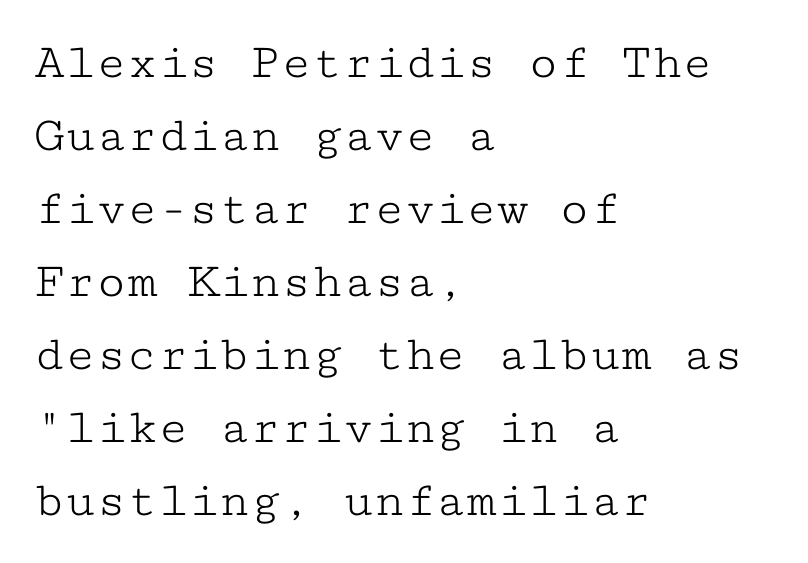
The image shows 51 px light, wide serif type, upright, monospaced; set left-aligned, normal line spacing (1.43x), normal letter spacing, not underlined; low stroke contrast and a medium x-height.
